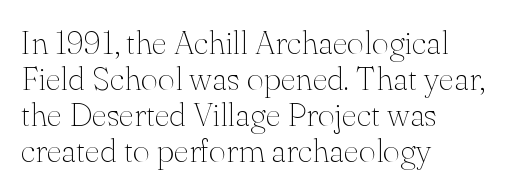
The image shows 33 px thin serif type, upright; set left-aligned, tight line spacing (1.09x), normal letter spacing, not underlined; medium stroke contrast and a small x-height.
